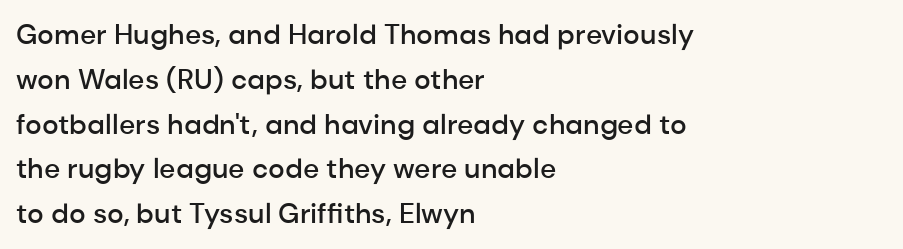
Visually the block forms a straight wall on the left and a jagged coastline on the right. A clean baseline with only descenders dipping below it. Moderately thickened strokes mark this as semibold type. Letter spacing: default. Font category for this specimen: sans-serif. Ordinary non-slanted type is in use.
